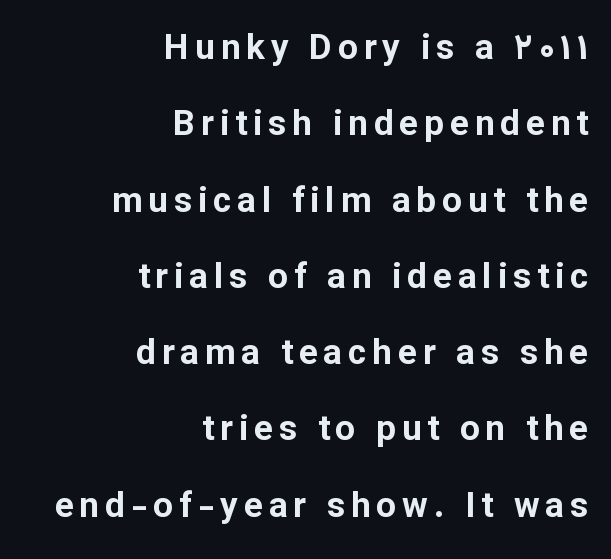
Q: Is the text bold? A: Yes.
Q: Is the text italic (slanted)? A: No, it is upright.
Q: Is the typeface a serif or a sans-serif typeface? A: Sans-serif.
Q: Is the text underlined? A: No.
Q: How is the paragraph aligned? A: Right-aligned.
Q: Is the spacing between lines tight, normal or loose? A: Loose.
Q: Width (condensed, normal, or wide)? A: Normal.
Q: Stroke contrast? A: Low.
Q: x-height? A: Medium.
Q: Monospaced? A: No.
